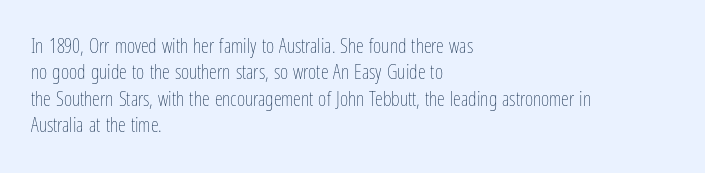
The image shows 20 px text type, upright; set left-aligned, normal line spacing (1.32x), normal letter spacing, not underlined.
